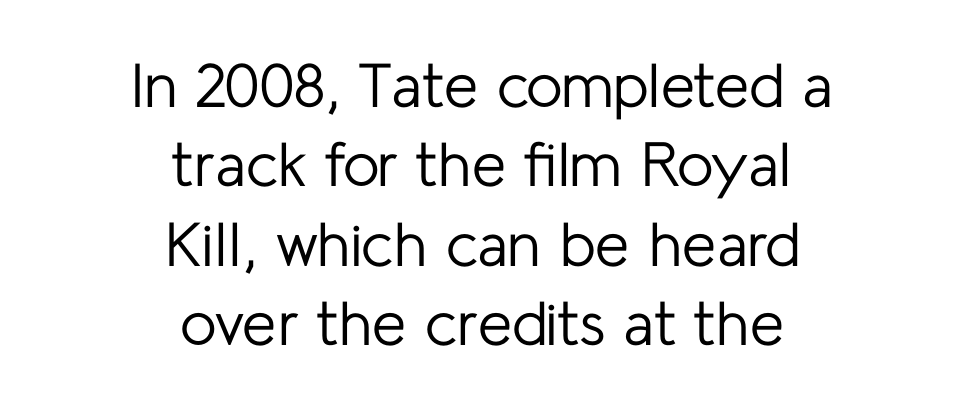
The image shows 62 px regular-weight sans-serif type, upright; set centered, normal line spacing (1.28x), normal letter spacing, not underlined; low stroke contrast and a medium x-height.
